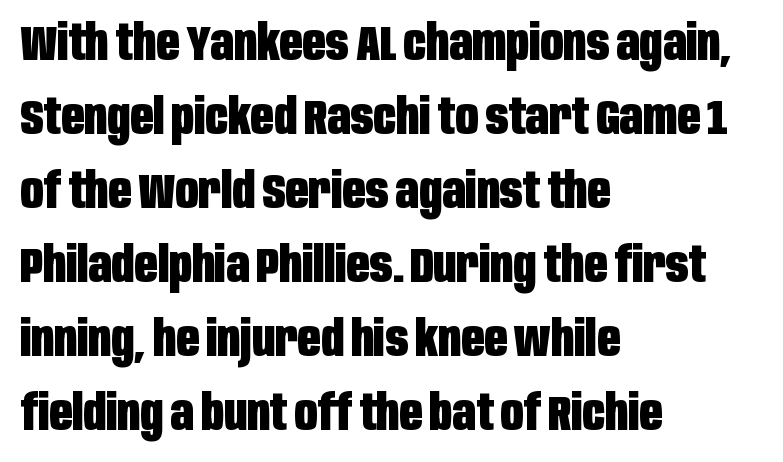
{"serif": "no", "italic": "no", "bold": "yes", "weight": "heavy", "width": "condensed", "stroke_contrast": "low", "x_height": "large", "monospaced": "no", "underline": "no", "align": "left", "line_spacing": "normal", "line_spacing_ratio": 1.48, "letter_spacing": "normal", "letter_spacing_em": 0.0, "glyph_px": 50}
